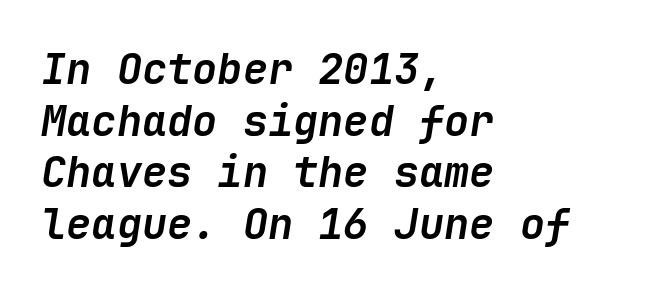
The image shows 42 px semibold type, italic (leaning right); set left-aligned, line spacing 1.23x, normal letter spacing, not underlined; low stroke contrast and a medium x-height.
